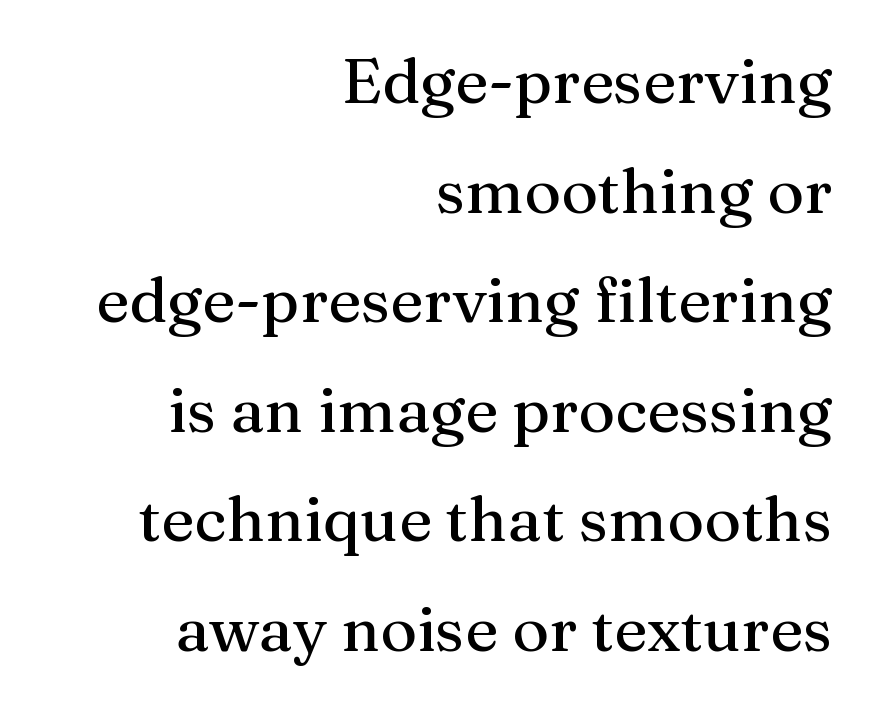
The image shows 63 px serif type, upright; set right-aligned, line spacing 1.74x, normal letter spacing, not underlined; medium stroke contrast and a medium x-height.
